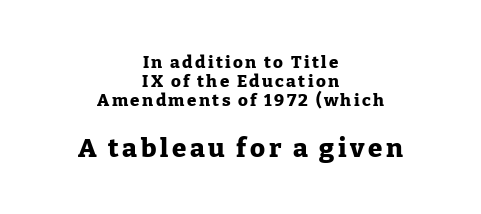
The image shows 26 px bold type, upright; set centered, tight line spacing (1.13x), not underlined; the second (bottom) block is 1.53x larger.
